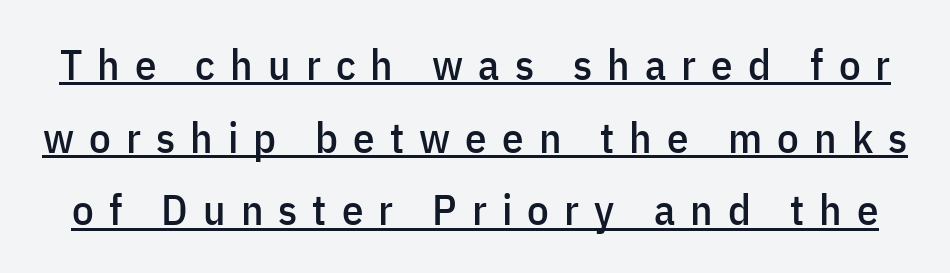
The image shows 43 px condensed sans-serif type, upright; set normal line spacing (1.69x), unusually wide letter spacing (+0.35 em), underlined; low stroke contrast and a medium x-height.
